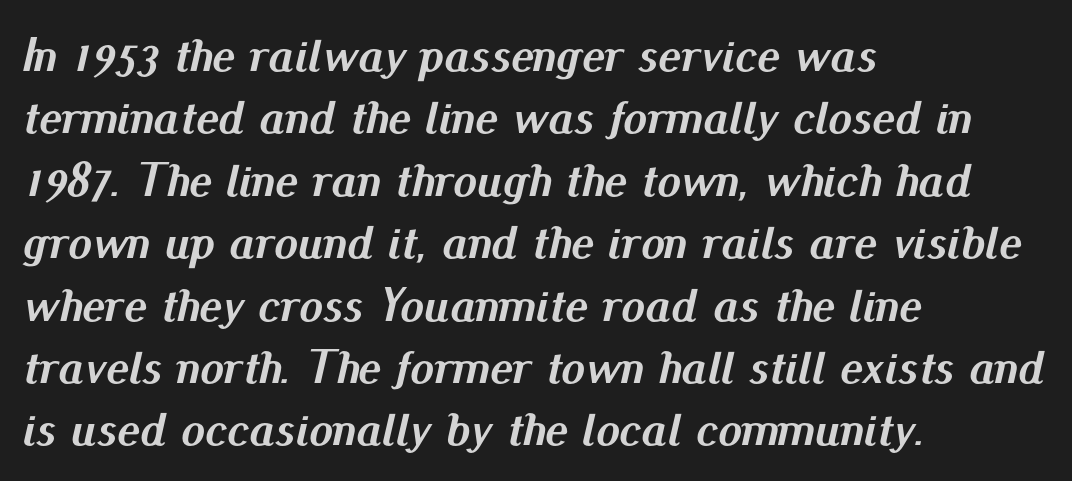
Do the characters align in a grid? No, the font is proportional. These lines were composed using italics. Just letters on the line, the space beneath them empty. The characters look thick and weighty, a clear bold. Which margin do the lines hug? The left one — the right edge is uneven. Is the letter spacing exaggerated? No — it looks like the ordinary default.
